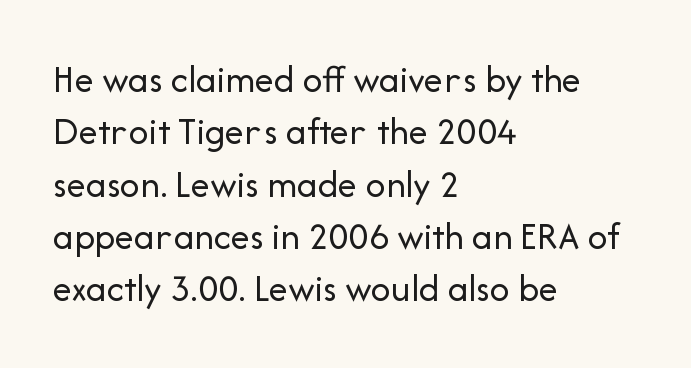
{"serif": "no", "italic": "no", "bold": "no", "weight": "regular", "width": "normal", "stroke_contrast": "low", "x_height": "medium", "monospaced": "no", "underline": "no", "align": "left", "line_spacing": "normal", "line_spacing_ratio": 1.34, "letter_spacing": "normal", "letter_spacing_em": 0.0, "glyph_px": 39}
